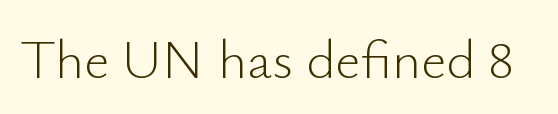
Q: Is the text bold? A: No.
Q: Is the text italic (slanted)? A: No, it is upright.
Q: Is the typeface a serif or a sans-serif typeface? A: Sans-serif.
Q: Is the text underlined? A: No.
Q: Is the spacing between letters normal or unusually wide? A: Normal.
Q: Width (condensed, normal, or wide)? A: Normal.
Q: Stroke contrast? A: Low.
Q: x-height? A: Small.
Q: Monospaced? A: No.
